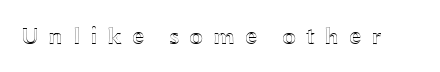
{"italic": "no", "underline": "no", "letter_spacing": "wide", "letter_spacing_em": 0.38, "glyph_px": 25}
